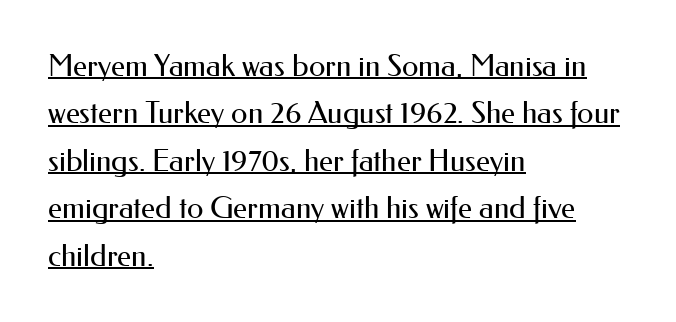
{"serif": "no", "italic": "no", "bold": "no", "weight": "regular", "width": "normal", "stroke_contrast": "medium", "x_height": "small", "monospaced": "no", "underline": "yes", "align": "left", "line_spacing": "normal", "line_spacing_ratio": 1.58, "letter_spacing": "normal", "letter_spacing_em": 0.0, "glyph_px": 30}
